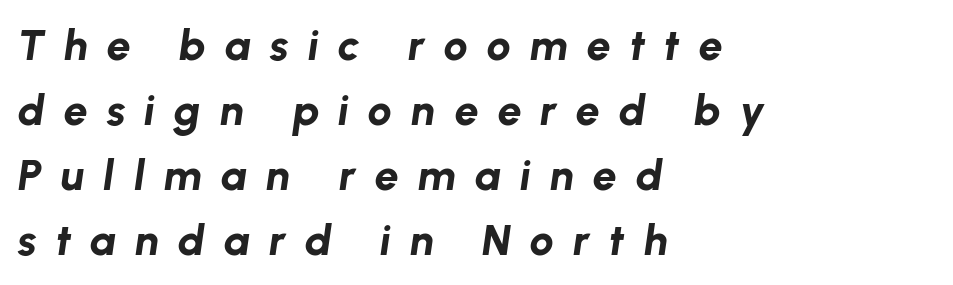
{"italic": "yes", "lean": "right", "slant_degrees": 8, "bold": "yes", "weight": "bold", "width": "normal", "stroke_contrast": "low", "x_height": "medium", "monospaced": "no", "underline": "no", "align": "left", "line_spacing": "normal", "line_spacing_ratio": 1.51, "letter_spacing": "wide", "letter_spacing_em": 0.44, "glyph_px": 43}
